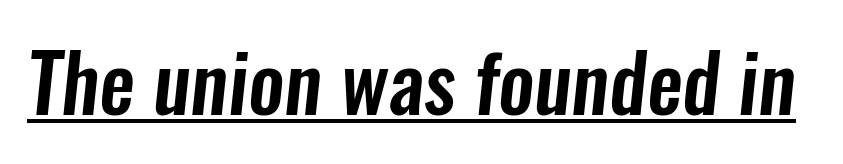
Q: Is the typeface a serif or a sans-serif typeface? A: Sans-serif.
Q: Is the text underlined? A: Yes.
Q: Is the spacing between letters normal or unusually wide? A: Normal.
Q: Width (condensed, normal, or wide)? A: Condensed.
Q: Stroke contrast? A: Low.
Q: x-height? A: Medium.
Q: Monospaced? A: No.
